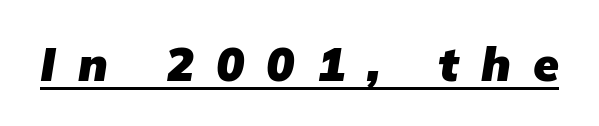
The image shows 47 px heavy sans-serif type; set unusually wide letter spacing (+0.47 em), underlined; low stroke contrast and a medium x-height.
